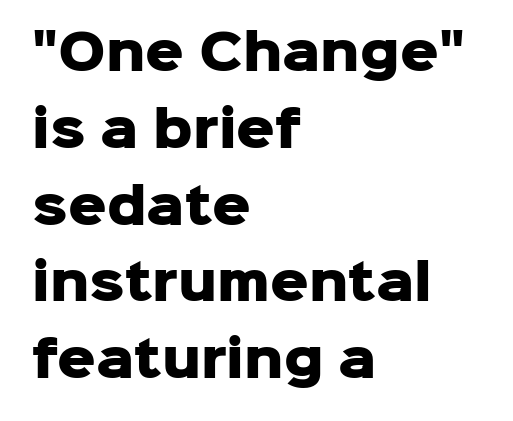
The image shows 48 px heavy sans-serif type, upright; set left-aligned, normal line spacing (1.6x), normal letter spacing, not underlined; low stroke contrast and a medium x-height.
